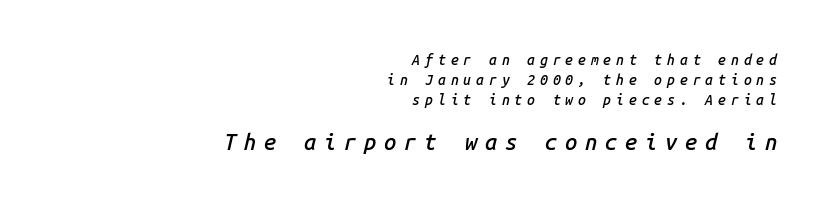
The rendering enlarges the type as you move from the upper chunk to the lower. These lines have a slow, spaced-out rhythm from letter to letter. Regarding leading, the lines here are spaced in the standard way. The passage shown leans; its letterforms are oblique. This rendering uses right alignment, leaving the left contour irregular. Moderately thickened strokes mark this as semibold type.
